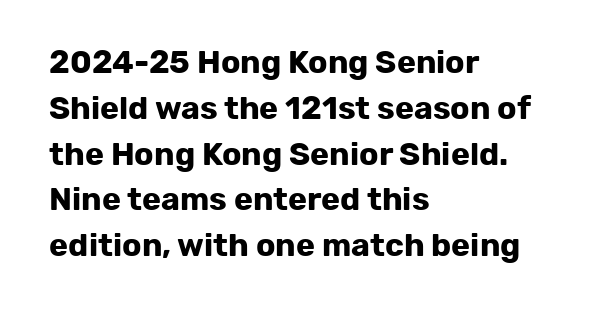
{"serif": "no", "italic": "no", "bold": "yes", "weight": "bold", "width": "normal", "stroke_contrast": "low", "x_height": "medium", "monospaced": "no", "underline": "no", "align": "left", "line_spacing": "normal", "line_spacing_ratio": 1.43, "letter_spacing": "normal", "letter_spacing_em": 0.0, "glyph_px": 32}
